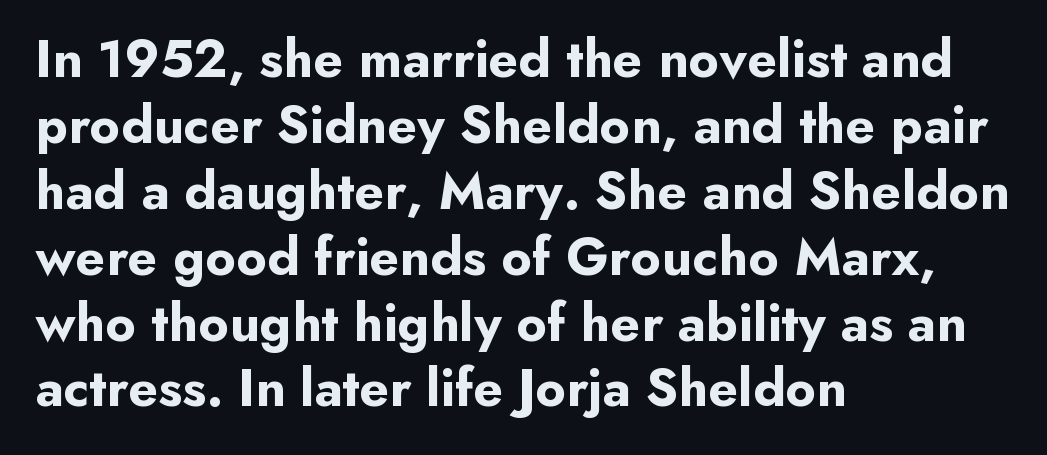
Q: Is the text bold? A: Yes.
Q: Is the text italic (slanted)? A: No, it is upright.
Q: Is the typeface a serif or a sans-serif typeface? A: Sans-serif.
Q: Is the text underlined? A: No.
Q: How is the paragraph aligned? A: Left-aligned.
Q: Is the spacing between letters normal or unusually wide? A: Normal.
Q: Width (condensed, normal, or wide)? A: Normal.
Q: Stroke contrast? A: Low.
Q: x-height? A: Small.
Q: Monospaced? A: No.
